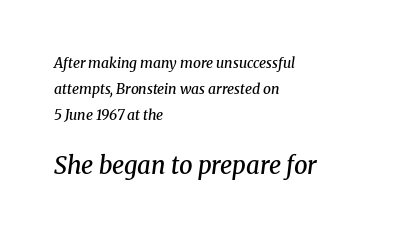
{"italic": "yes", "lean": "right", "slant_degrees": 8, "bold": "semi", "underline": "no", "align": "left", "line_spacing_ratio": 1.84, "letter_spacing": "normal", "letter_spacing_em": 0.0, "larger_block": "second", "size_ratio": 1.71, "glyph_px": 24}
